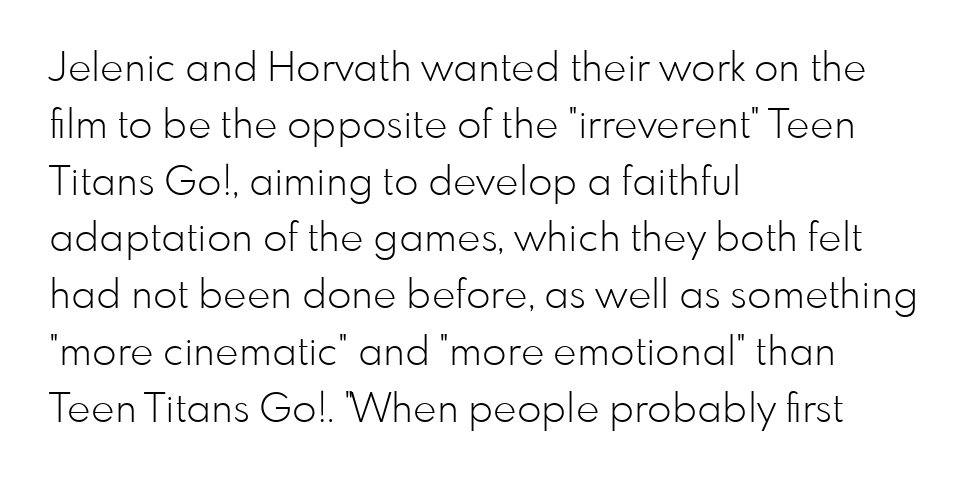
{"serif": "no", "italic": "no", "bold": "no", "weight": "light", "width": "normal", "stroke_contrast": "low", "x_height": "small", "monospaced": "no", "underline": "no", "align": "left", "line_spacing": "normal", "line_spacing_ratio": 1.42, "letter_spacing": "normal", "letter_spacing_em": 0.0, "glyph_px": 40}
